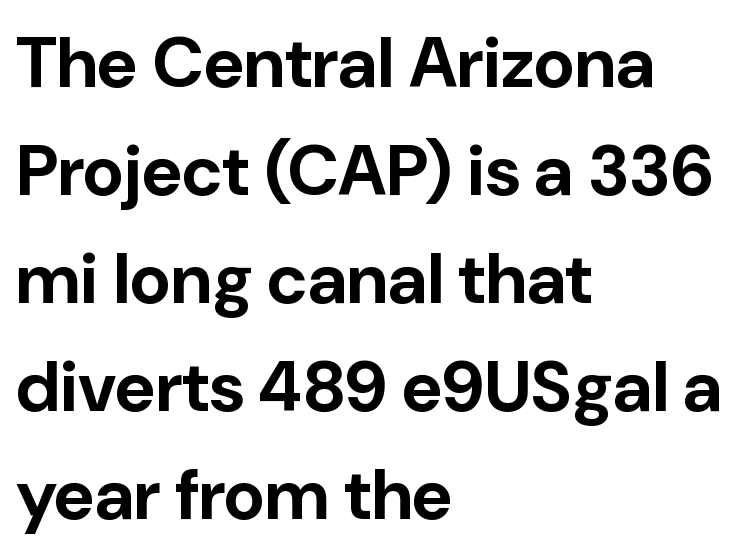
The image shows 71 px bold sans-serif type, upright; set left-aligned, normal line spacing (1.52x), normal letter spacing, not underlined; low stroke contrast and a medium x-height.
